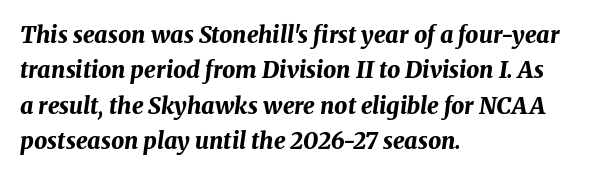
This sample uses an oblique cut, with every glyph tilted off the vertical. Glyph-to-glyph distance matches everyday printed text. The strip under each line holds only bare page. The passage shown stacks its lines at a standard gap. Is the type bold? Yes — the strokes are clearly thick and heavy.
